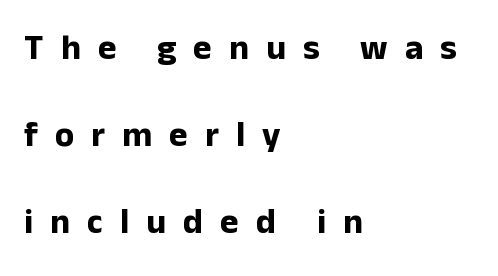
The image shows 35 px bold sans-serif type, upright; set left-aligned, loose line spacing (2.48x), unusually wide letter spacing (+0.49 em), not underlined; low stroke contrast and a medium x-height.
